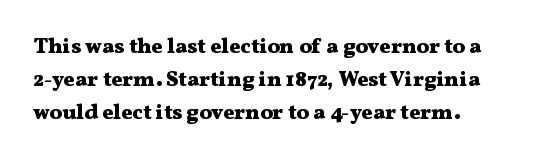
{"italic": "no", "bold": "yes", "underline": "no", "align": "left", "line_spacing": "normal", "line_spacing_ratio": 1.57, "letter_spacing": "normal", "letter_spacing_em": 0.0, "glyph_px": 21}
